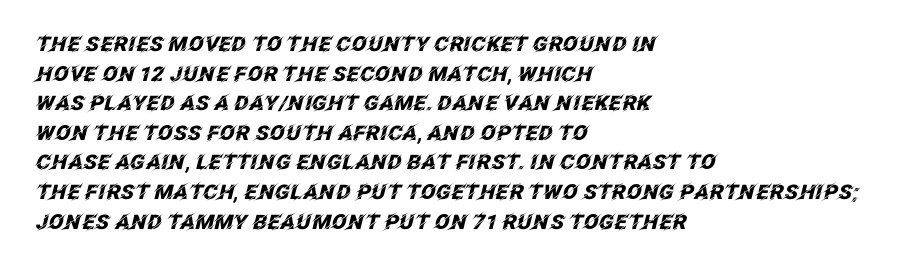
{"italic": "yes", "lean": "right", "slant_degrees": 12, "bold": "yes", "underline": "no", "align": "left", "line_spacing": "normal", "line_spacing_ratio": 1.48, "letter_spacing": "normal", "letter_spacing_em": 0.0, "glyph_px": 20}
